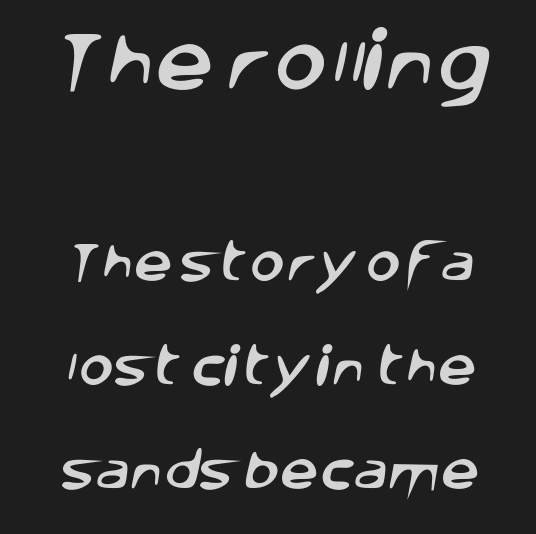
The image shows 65 px sans-serif type; set loose line spacing (2.42x), normal letter spacing, not underlined; the first (top) block is 1.51x larger; low stroke contrast and a large x-height.
